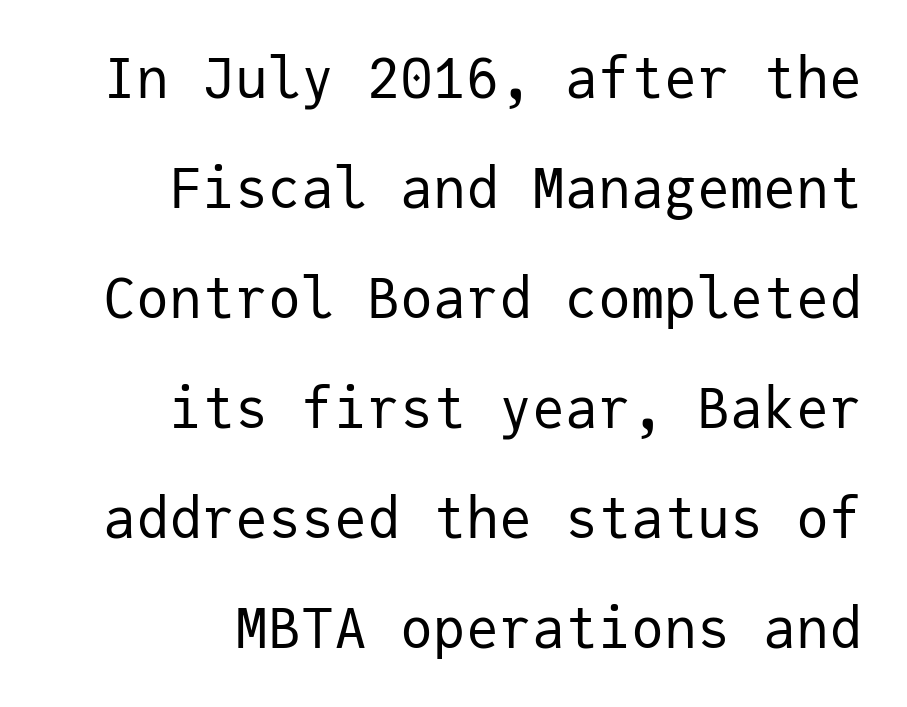
Note the uniform advance width — an 'i' takes as much space as an 'm'. This rendering leaves character spacing at its baseline value. Ascenders rise straight up at ninety degrees. Reading down the column, the eye jumps a long way to each next line. Check under the words: just untouched page. Typeset ragged left — the right edge is the straight one.
